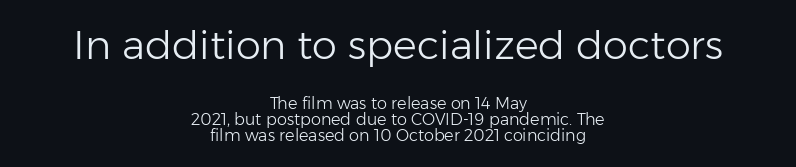
The image shows 40 px light sans-serif type, upright; set centered, tight line spacing (1.02x), normal letter spacing, not underlined; the first (top) block is 2.5x larger; low stroke contrast and a medium x-height.
